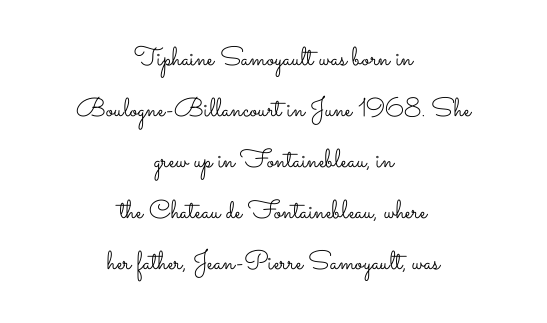
The image shows 26 px text type; set centered, loose line spacing (1.96x), normal letter spacing, not underlined.
